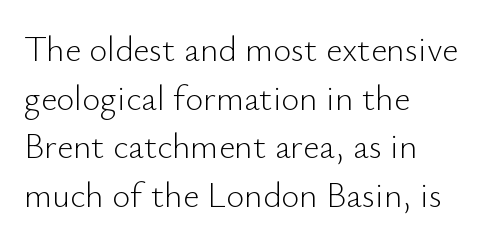
The area under the type is left untouched. Note the varied advance widths — an 'i' is clearly narrower than an 'm'. All the whitespace from short lines collects on the right. The characters are drawn with everyday or finer stroke widths. The letterforms sit shoulder to shoulder at normal distance.
